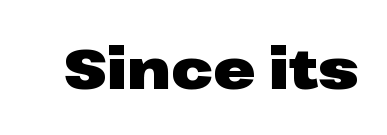
The image shows 56 px heavy, wide sans-serif type, upright; set normal letter spacing, not underlined; low stroke contrast and a medium x-height.
